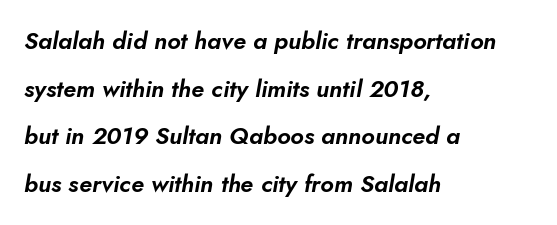
The image shows 24 px text type, italic (leaning right); set left-aligned, loose line spacing (1.98x), normal letter spacing, not underlined.
